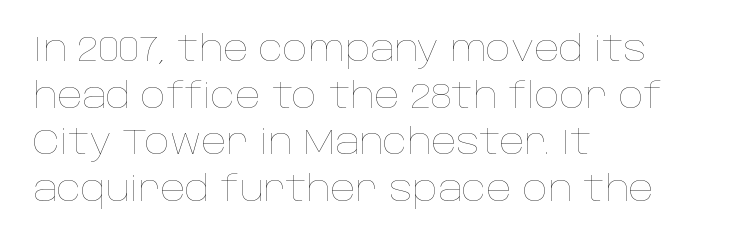
Q: Is the text bold? A: No.
Q: Is the text italic (slanted)? A: No, it is upright.
Q: Is the text underlined? A: No.
Q: How is the paragraph aligned? A: Left-aligned.
Q: Is the spacing between letters normal or unusually wide? A: Normal.
Q: Is the spacing between lines tight, normal or loose? A: Normal.
Q: Width (condensed, normal, or wide)? A: Normal.
Q: Stroke contrast? A: Low.
Q: x-height? A: Large.
Q: Monospaced? A: No.
